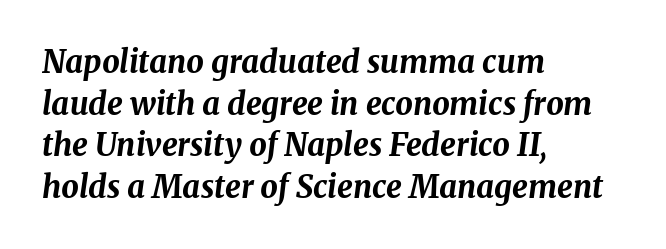
The image shows 31 px bold type, italic (leaning right); set left-aligned, normal line spacing (1.34x), normal letter spacing, not underlined; medium stroke contrast and a medium x-height.
